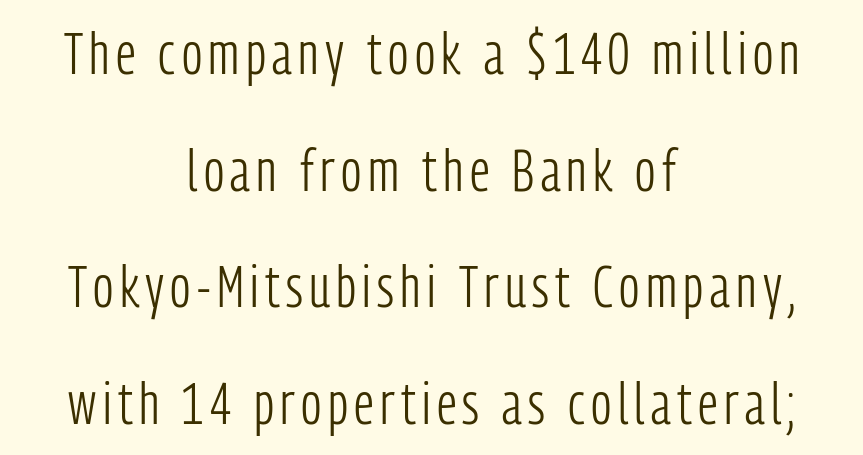
The image shows 58 px light, condensed sans-serif type, upright; set centered, loose line spacing (2.01x), not underlined; low stroke contrast and a medium x-height.
